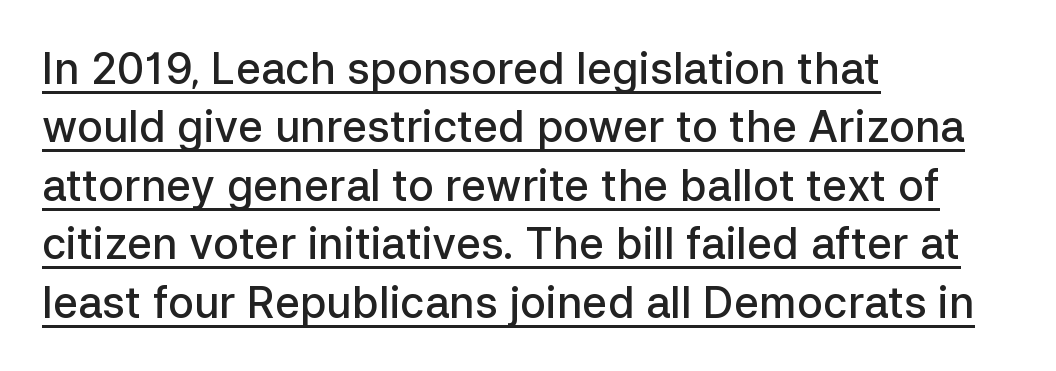
Italic? Not at all — the glyphs are vertical. Note: no serifs on the glyphs. Every row of glyphs begins at an identical x-position on the left. Descenders here cross a horizontal rule under the line.
